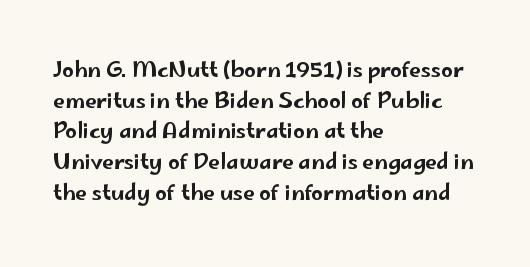
{"italic": "no", "underline": "no", "align": "left", "line_spacing": "normal", "line_spacing_ratio": 1.46, "letter_spacing": "normal", "letter_spacing_em": 0.0, "glyph_px": 21}
